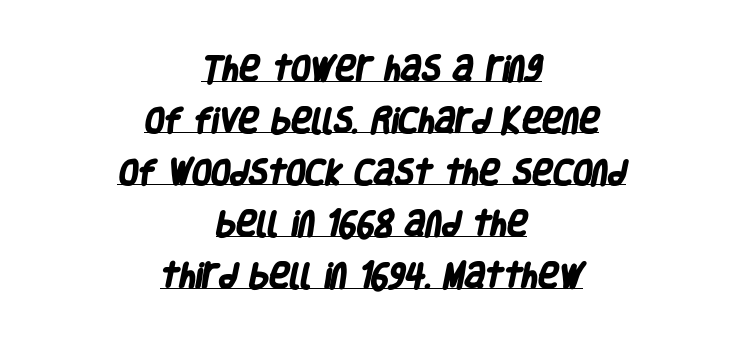
The image shows 28 px heavy, condensed sans-serif type; set centered, line spacing 1.85x, normal letter spacing, underlined; low stroke contrast and a large x-height.
